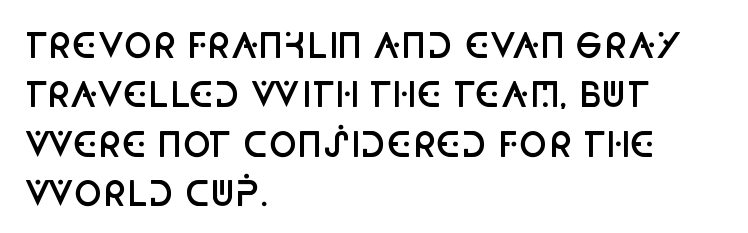
Note the varied advance widths — an 'i' is clearly narrower than an 'm'. No feet cap the strokes, marking this as sans-serif type. Stroke thickness is moderately raised; the sample reads as semibold. Bare-footed words on every line. Caption: standard tracking, unaltered. The rows are spaced the way most documents space them.
